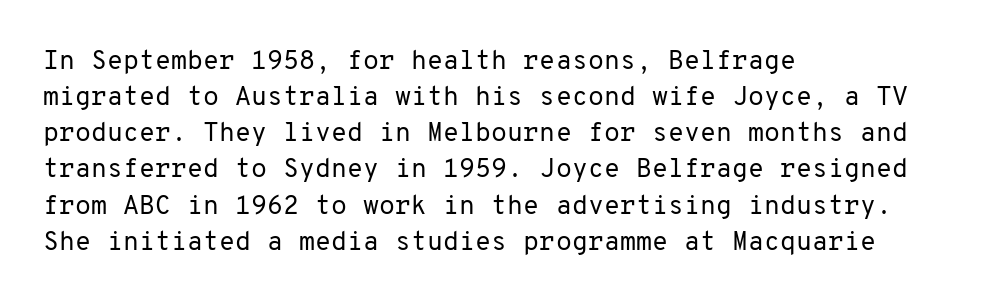
Q: Is the text bold? A: No.
Q: Is the text italic (slanted)? A: No, it is upright.
Q: Is the text underlined? A: No.
Q: How is the paragraph aligned? A: Left-aligned.
Q: Is the spacing between letters normal or unusually wide? A: Normal.
Q: Is the spacing between lines tight, normal or loose? A: Normal.
